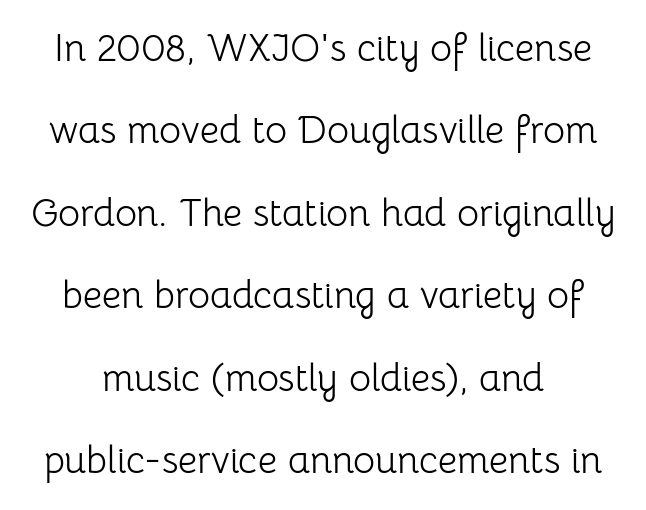
{"serif": "no", "italic": "no", "bold": "no", "weight": "light", "width": "normal", "stroke_contrast": "low", "x_height": "medium", "monospaced": "no", "underline": "no", "line_spacing": "loose", "line_spacing_ratio": 2.17, "letter_spacing": "normal", "letter_spacing_em": 0.0, "glyph_px": 38}
